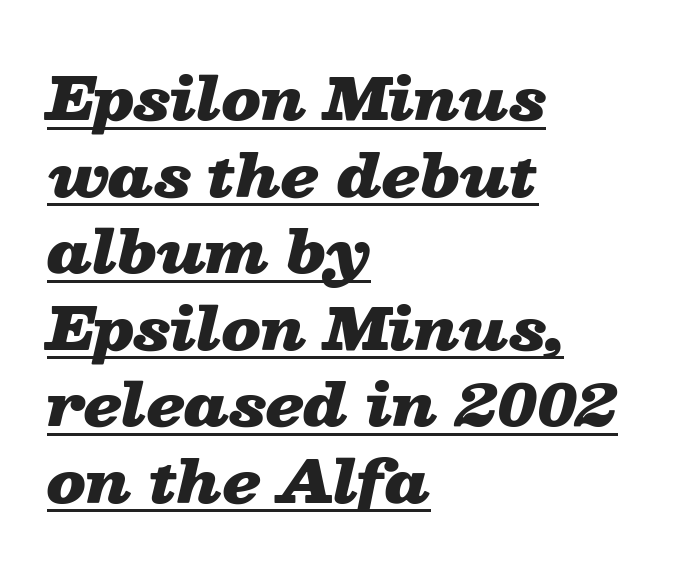
{"italic": "yes", "lean": "right", "slant_degrees": 13, "bold": "yes", "weight": "heavy", "width": "wide", "stroke_contrast": "low", "x_height": "medium", "monospaced": "no", "underline": "yes", "align": "left", "line_spacing": "normal", "line_spacing_ratio": 1.32, "letter_spacing": "normal", "letter_spacing_em": 0.0, "glyph_px": 58}
